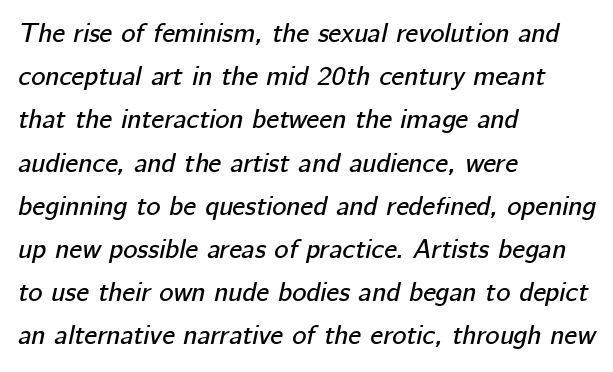
Q: Is the text italic (slanted)? A: Yes, it leans right by about 12 degrees.
Q: Is the text underlined? A: No.
Q: How is the paragraph aligned? A: Left-aligned.
Q: Is the spacing between letters normal or unusually wide? A: Normal.
Q: Is the spacing between lines tight, normal or loose? A: Normal.
